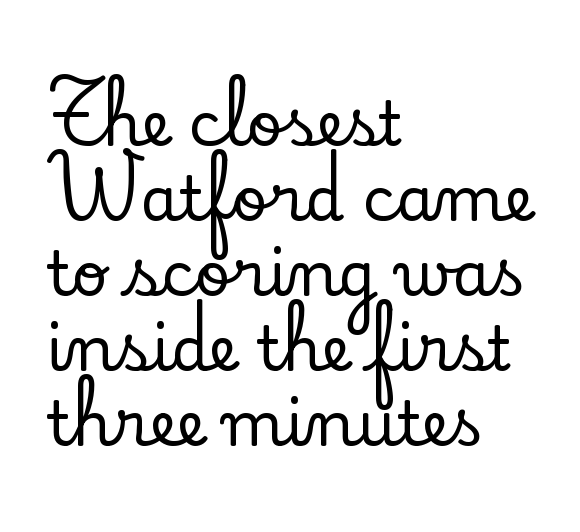
The gap between lines stays unmarked. Tracking here is standard; glyphs follow each other at the usual distance. Are there feet on the stems? There are — it's a serif. Do the characters align in a grid? No, the font is proportional.
